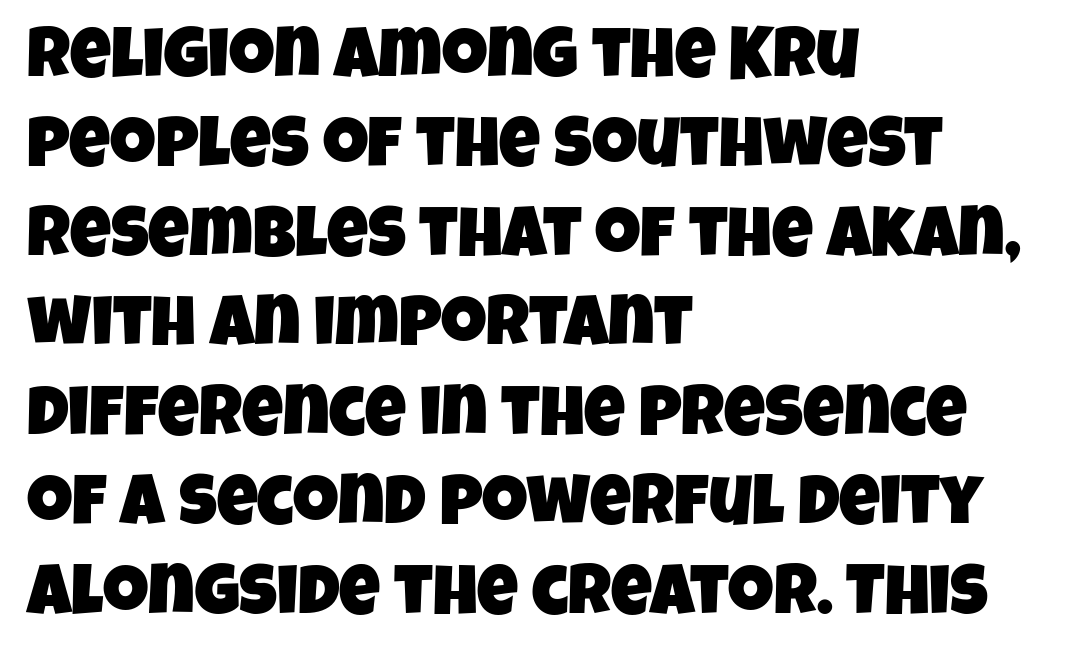
{"serif": "no", "width": "condensed", "stroke_contrast": "low", "x_height": "large", "monospaced": "no", "underline": "no", "align": "left", "line_spacing": "normal", "line_spacing_ratio": 1.26, "letter_spacing": "normal", "letter_spacing_em": 0.0, "glyph_px": 71}
